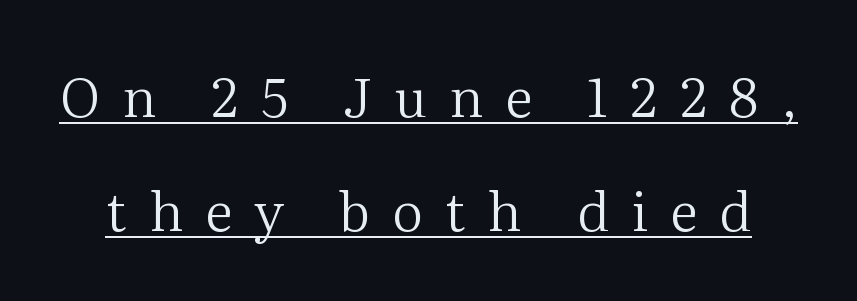
Ascenders rise straight up at ninety degrees. The face used here is rendered with a markedly widened letterfit. Letters have the restrained weight of plain body copy at most. Successive baselines arrive slowly, with a big drop between each.
